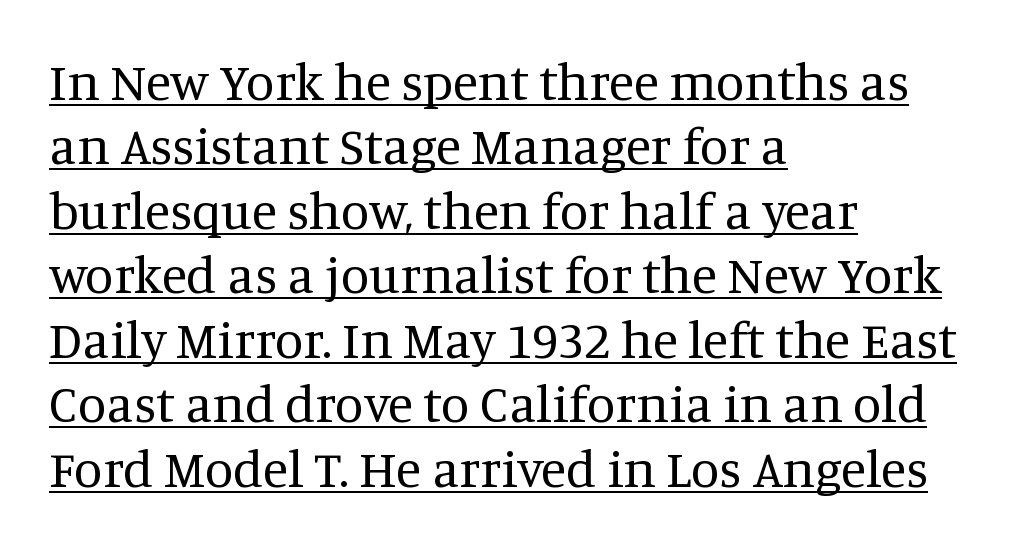
{"serif": "yes", "italic": "no", "bold": "no", "weight": "regular", "width": "normal", "stroke_contrast": "medium", "x_height": "large", "monospaced": "no", "underline": "yes", "align": "left", "line_spacing_ratio": 1.24, "letter_spacing": "normal", "letter_spacing_em": 0.0, "glyph_px": 52}
